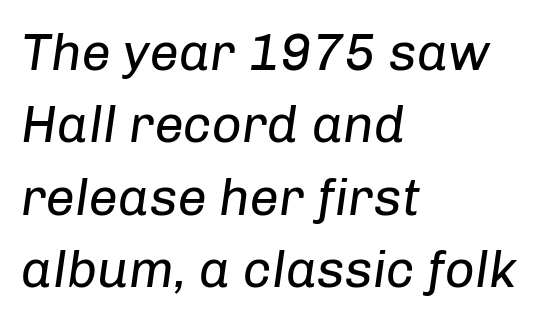
{"italic": "yes", "lean": "right", "slant_degrees": 8, "bold": "no", "weight": "regular", "width": "normal", "stroke_contrast": "low", "x_height": "medium", "monospaced": "no", "underline": "no", "align": "left", "line_spacing": "normal", "line_spacing_ratio": 1.39, "letter_spacing": "normal", "letter_spacing_em": 0.0, "glyph_px": 52}
